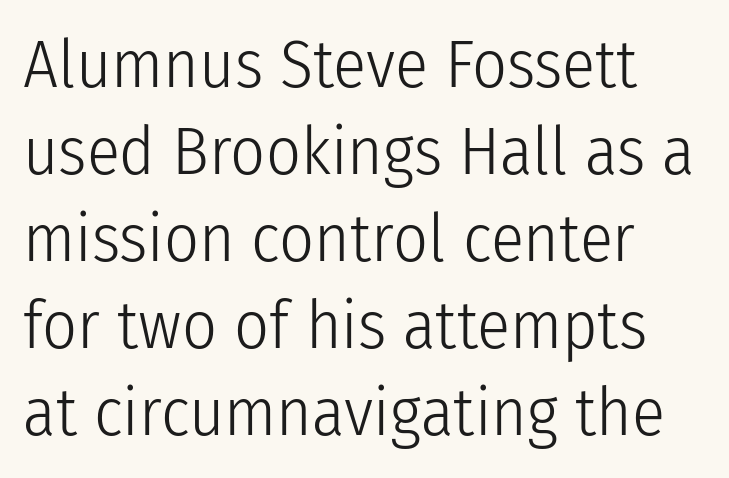
This is sans-serif lettering, the kind often seen on screens and signage. Tracking value appears to be zero — textbook default spacing. The lines in this sample share a left origin and differ only in where they stop. Spacing verdict: proportional, widths tailored to each character. It's the straight-up-and-down kind of type. The rendering uses a moderate line-height, typical for paragraphs.
